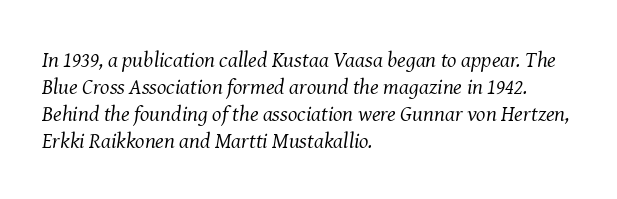
Stroke thickness stays within the range of a standard reading face or lighter. Is the block centered? No — it sits flush against the left margin. Descenders are the only things crossing below the line. Between one letter and the next there's only the usual sliver of space.
